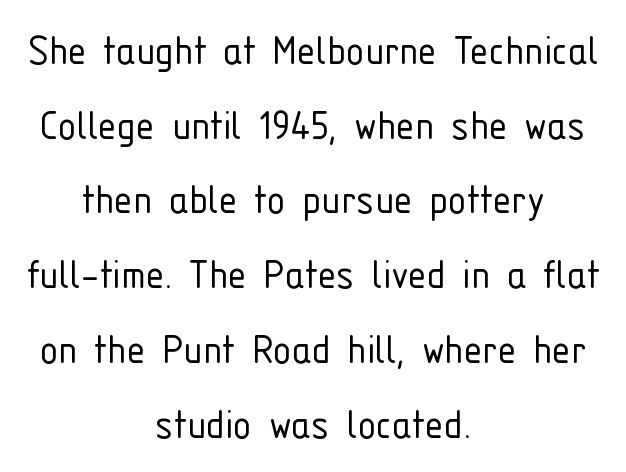
The image shows 47 px light, condensed sans-serif type, upright; set centered, normal line spacing (1.59x), normal letter spacing, not underlined; low stroke contrast and a medium x-height.
